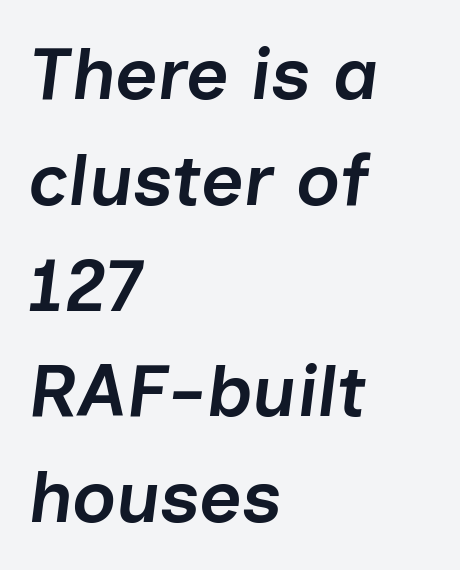
The image shows 74 px semibold type, italic (leaning right); set left-aligned, normal line spacing (1.43x), normal letter spacing, not underlined; low stroke contrast and a medium x-height.
